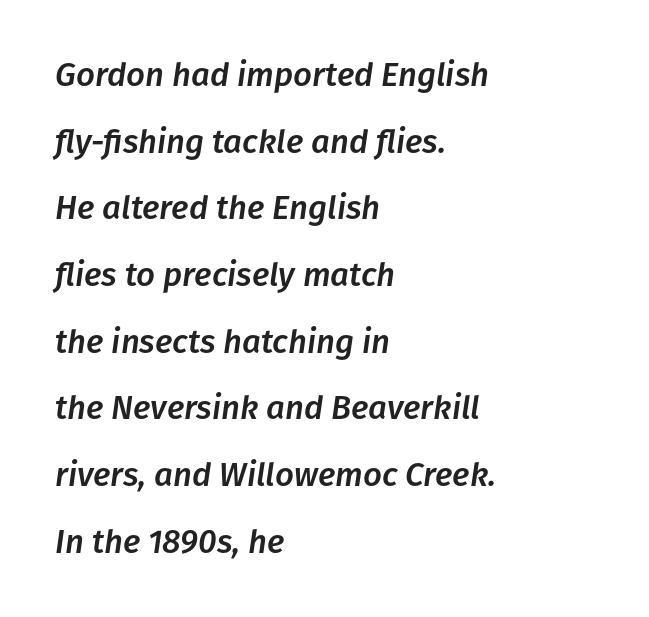
{"italic": "yes", "lean": "right", "slant_degrees": 8, "width": "normal", "stroke_contrast": "low", "x_height": "medium", "monospaced": "no", "underline": "no", "align": "left", "line_spacing": "loose", "line_spacing_ratio": 2.02, "letter_spacing": "normal", "letter_spacing_em": 0.0, "glyph_px": 33}
